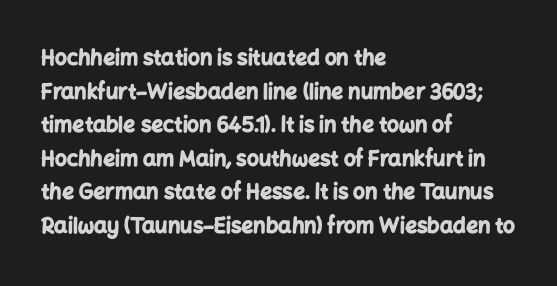
Q: Is the text bold? A: Yes.
Q: Is the text italic (slanted)? A: No, it is upright.
Q: Is the text underlined? A: No.
Q: How is the paragraph aligned? A: Left-aligned.
Q: Is the spacing between letters normal or unusually wide? A: Normal.
Q: Is the spacing between lines tight, normal or loose? A: Normal.
